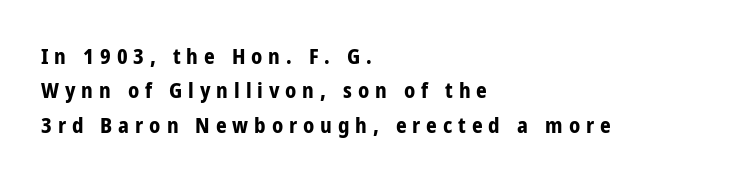
{"italic": "no", "bold": "yes", "underline": "no", "align": "left", "line_spacing": "normal", "line_spacing_ratio": 1.64, "letter_spacing": "wide", "letter_spacing_em": 0.28, "glyph_px": 21}
